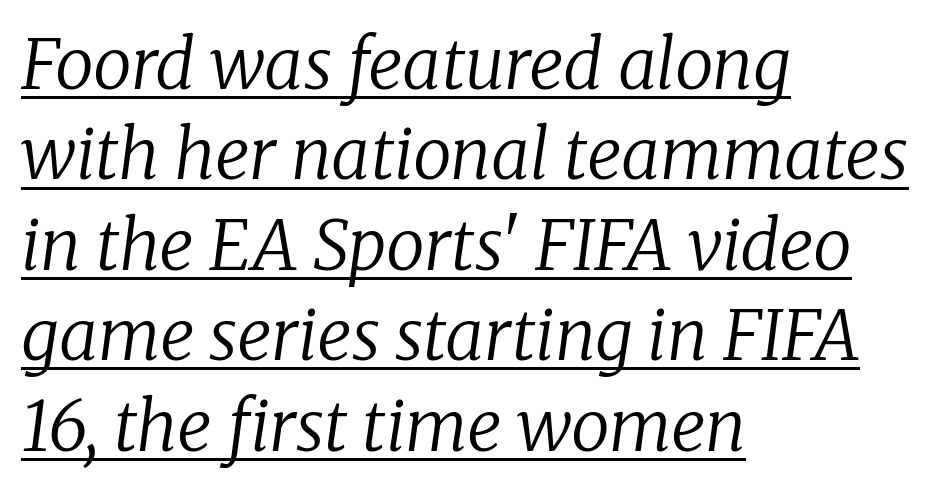
The lettering tilts uniformly, giving the passage an italic look. Does extra space separate the letters? No, they use regular spacing. You can tell from the footed stems that serif type was used. Looks like someone drew a line under every word here.
